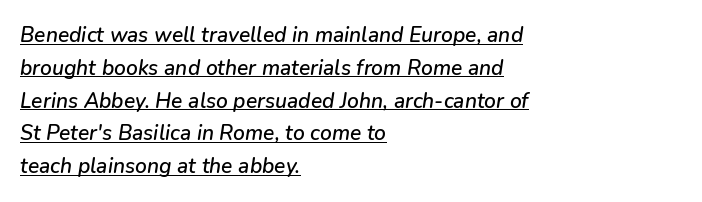
{"italic": "yes", "lean": "right", "slant_degrees": 9, "underline": "yes", "align": "left", "line_spacing": "normal", "line_spacing_ratio": 1.56, "letter_spacing": "normal", "letter_spacing_em": 0.0, "glyph_px": 21}
